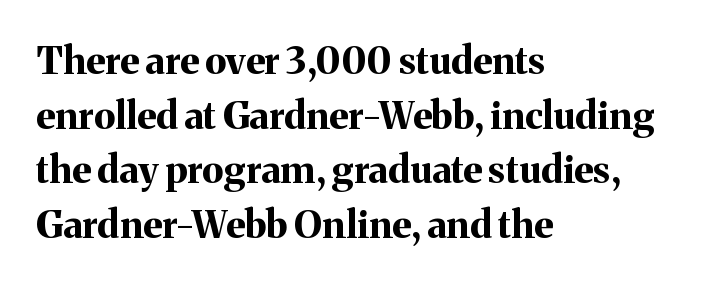
{"serif": "yes", "italic": "no", "bold": "yes", "weight": "bold", "width": "normal", "stroke_contrast": "medium", "x_height": "medium", "monospaced": "no", "underline": "no", "align": "left", "line_spacing": "normal", "line_spacing_ratio": 1.44, "letter_spacing": "normal", "letter_spacing_em": 0.0, "glyph_px": 38}
